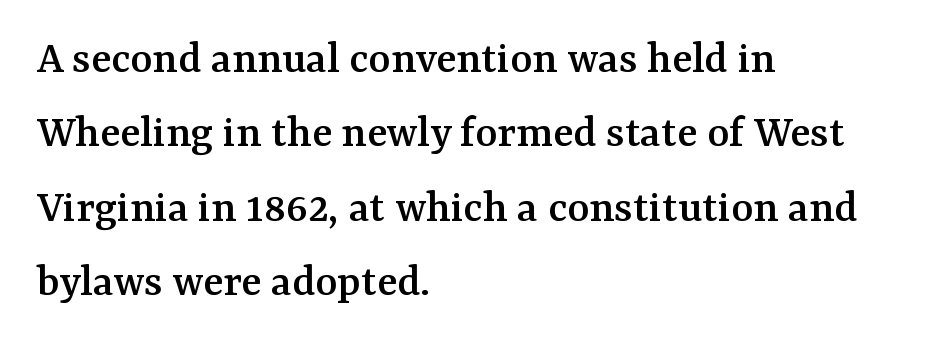
No italicization has been applied; the sample stays upright. The type is set solid horizontally, with unmodified tracking. Baseline-to-baseline distance is the conventional proportion of letter height. I'd call this a serif setting — the letters wear small feet.
